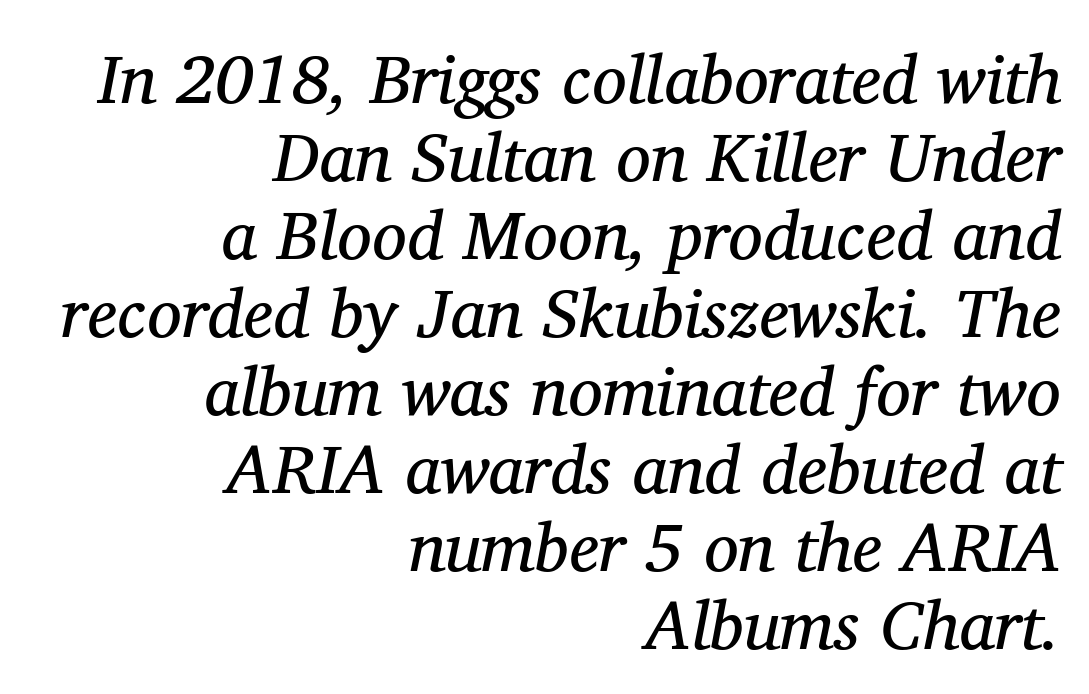
The image shows 69 px regular-weight serif type, italic (leaning right); set right-aligned, tight line spacing (1.13x), normal letter spacing, not underlined; medium stroke contrast and a medium x-height.
